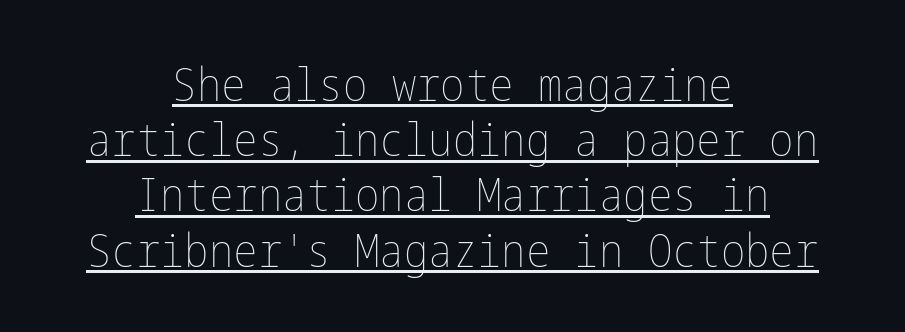
{"italic": "no", "bold": "no", "weight": "thin", "width": "condensed", "stroke_contrast": "low", "x_height": "medium", "underline": "yes", "align": "center", "line_spacing_ratio": 1.2, "letter_spacing": "normal", "letter_spacing_em": 0.0, "glyph_px": 46}
